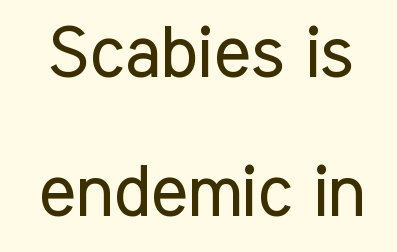
The image shows 71 px regular-weight, condensed sans-serif type, upright; set loose line spacing (1.96x), normal letter spacing, not underlined; low stroke contrast and a medium x-height.
